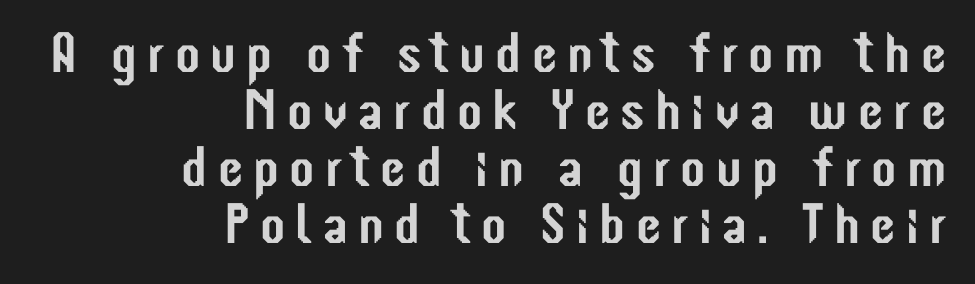
Classification — sans serif. The letters advance in unequal steps, a hallmark of proportional type. The specimen omits any rule beneath the text block's lines. No italicization has been applied; the sample stays upright.
